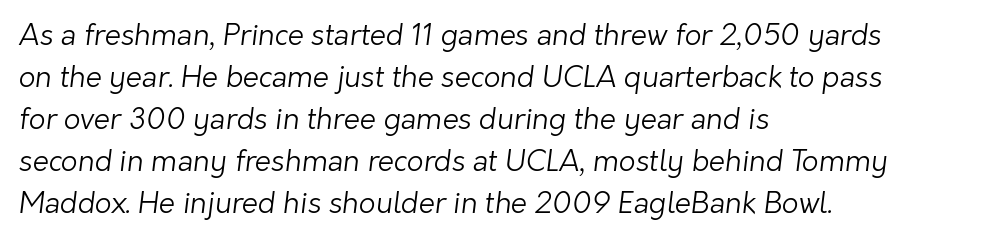
The image shows 29 px light sans-serif type; set left-aligned, normal line spacing (1.45x), normal letter spacing, not underlined; low stroke contrast and a medium x-height.
